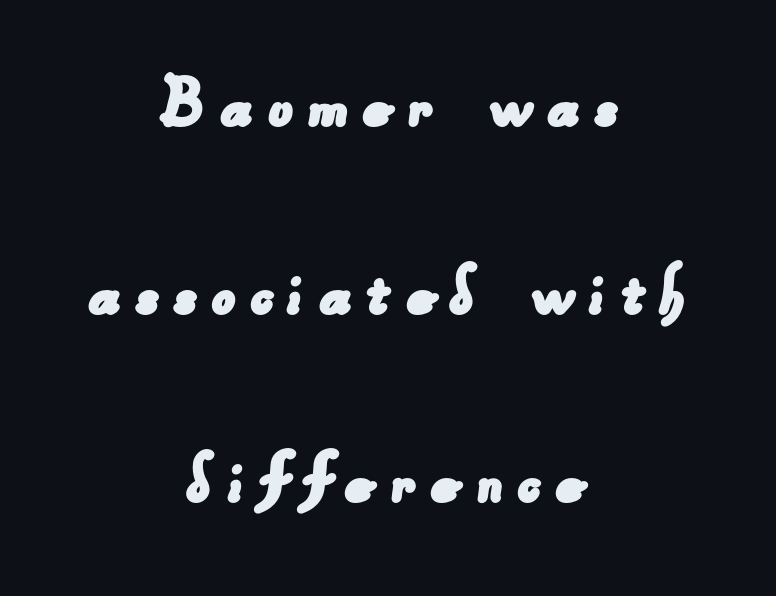
{"serif": "no", "width": "normal", "stroke_contrast": "low", "x_height": "small", "monospaced": "no", "underline": "no", "align": "center", "line_spacing": "loose", "line_spacing_ratio": 2.41, "glyph_px": 78}
